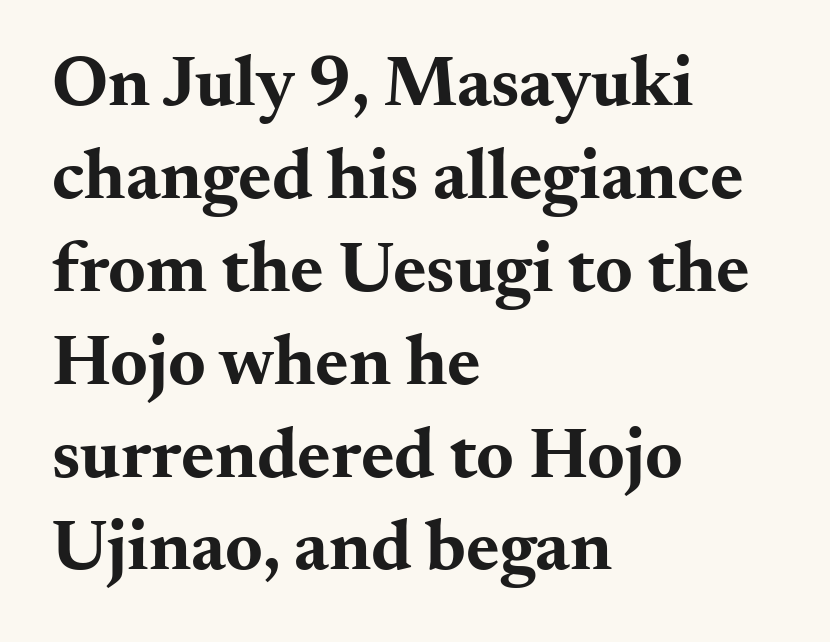
The image shows 72 px bold, wide serif type, upright; set left-aligned, normal line spacing (1.29x), normal letter spacing, not underlined; medium stroke contrast and a small x-height.
